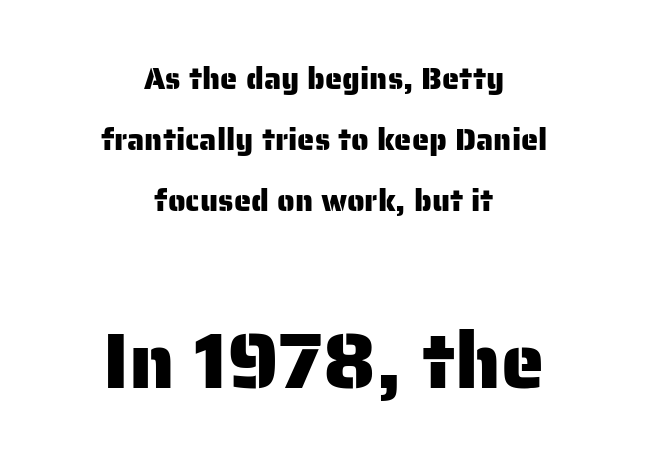
{"serif": "no", "italic": "no", "width": "normal", "stroke_contrast": "low", "x_height": "medium", "monospaced": "no", "underline": "no", "align": "center", "line_spacing": "loose", "line_spacing_ratio": 1.97, "letter_spacing": "normal", "letter_spacing_em": 0.0, "larger_block": "second", "size_ratio": 2.52, "glyph_px": 78}
